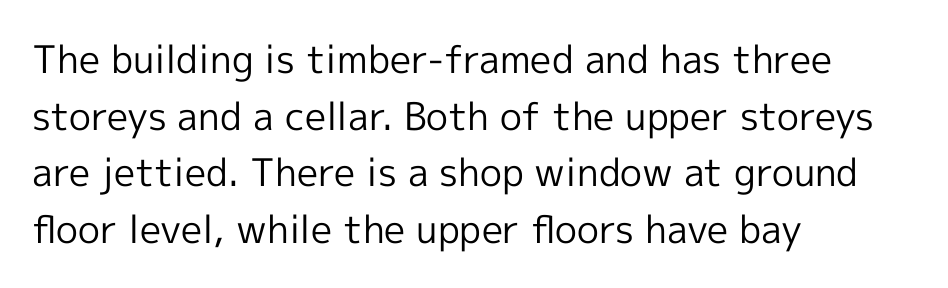
The image shows 38 px regular-weight sans-serif type, upright; set left-aligned, normal line spacing (1.49x), normal letter spacing, not underlined; a medium x-height.
